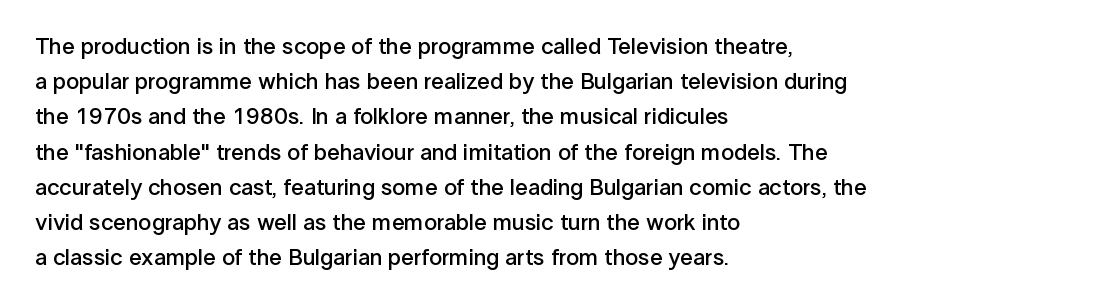
The image shows 23 px text type, upright; set left-aligned, normal line spacing (1.53x), normal letter spacing, not underlined.
